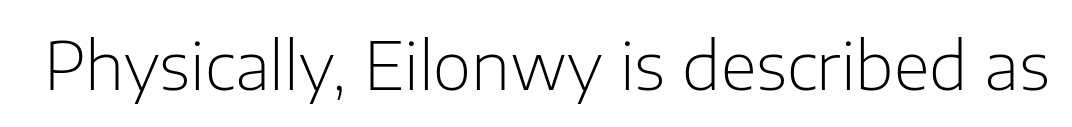
Q: Is the text bold? A: No.
Q: Is the text italic (slanted)? A: No, it is upright.
Q: Is the typeface a serif or a sans-serif typeface? A: Sans-serif.
Q: Is the text underlined? A: No.
Q: Is the spacing between letters normal or unusually wide? A: Normal.
Q: Width (condensed, normal, or wide)? A: Normal.
Q: Stroke contrast? A: Low.
Q: x-height? A: Medium.
Q: Monospaced? A: No.
